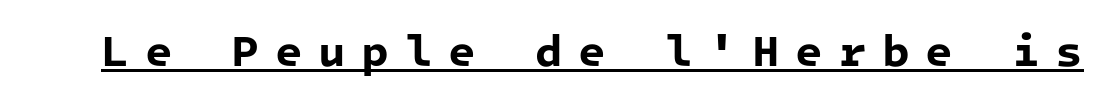
{"serif": "no", "bold": "yes", "weight": "bold", "width": "normal", "stroke_contrast": "low", "x_height": "medium", "monospaced": "yes", "underline": "yes", "letter_spacing": "wide", "letter_spacing_em": 0.35, "glyph_px": 45}
